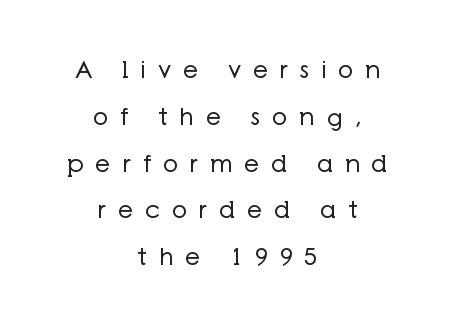
These lines were composed using upright roman letters. Horizontally, the lines are justified to the midpoint only. The letterforms stand isolated, each surrounded by extra space. The specimen omits any rule beneath the text block's lines. Letters have the restrained weight of plain body copy at most.
